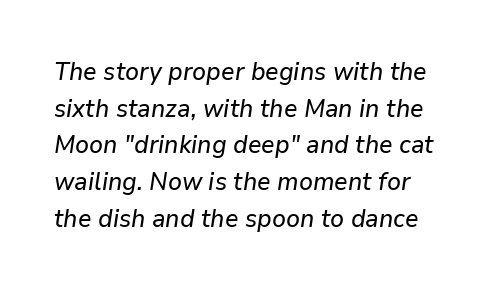
The image shows 25 px text type, italic (leaning right); set normal line spacing (1.47x), normal letter spacing, not underlined.
